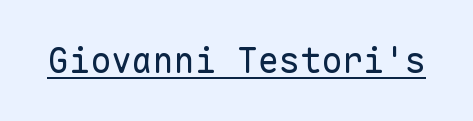
Q: Is the text bold? A: No.
Q: Is the text italic (slanted)? A: No, it is upright.
Q: Is the typeface a serif or a sans-serif typeface? A: Sans-serif.
Q: Is the text underlined? A: Yes.
Q: Is the spacing between letters normal or unusually wide? A: Normal.
Q: Width (condensed, normal, or wide)? A: Normal.
Q: Stroke contrast? A: Low.
Q: x-height? A: Medium.
Q: Monospaced? A: Yes.
